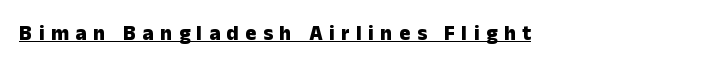
The image shows 21 px bold type, upright; set unusually wide letter spacing (+0.31 em), underlined.
